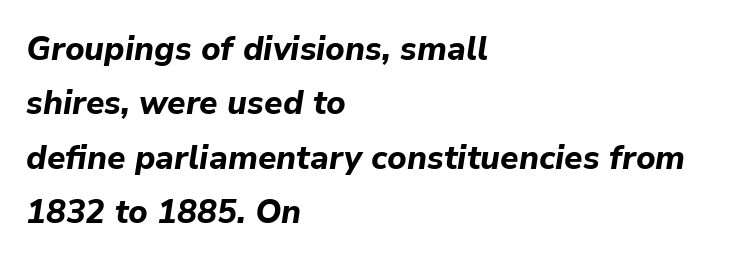
Compared with typical body copy, the letter spacing here is the same. Here the designer chose a conventional face with non-uniform glyph widths. Yep, that's italic — everything's leaning. Short and long lines alike share a common starting point at left. Its strokes are broad and dark, the hallmark of bold type. The string is rendered with underlining switched off.
